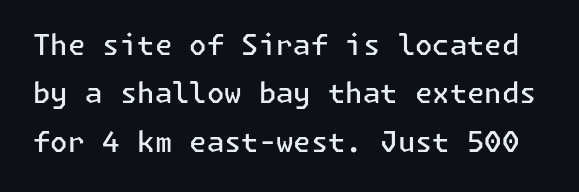
The image shows 28 px semibold sans-serif type, upright; set line spacing 1.73x, normal letter spacing, not underlined; low stroke contrast and a medium x-height.
